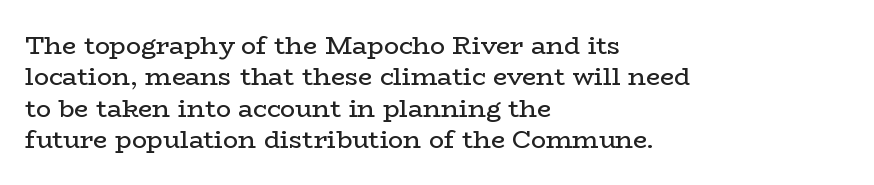
{"italic": "no", "bold": "no", "underline": "no", "align": "left", "line_spacing": "normal", "line_spacing_ratio": 1.26, "letter_spacing": "normal", "letter_spacing_em": 0.0, "glyph_px": 25}
